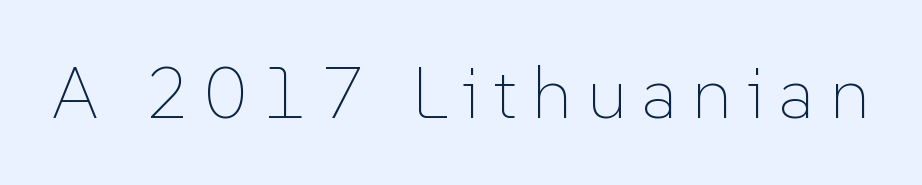
Q: Is the text bold? A: No.
Q: Is the text italic (slanted)? A: No, it is upright.
Q: Is the text underlined? A: No.
Q: Is the spacing between letters normal or unusually wide? A: Unusually wide.
Q: Width (condensed, normal, or wide)? A: Normal.
Q: Stroke contrast? A: Low.
Q: x-height? A: Medium.
Q: Monospaced? A: No.
